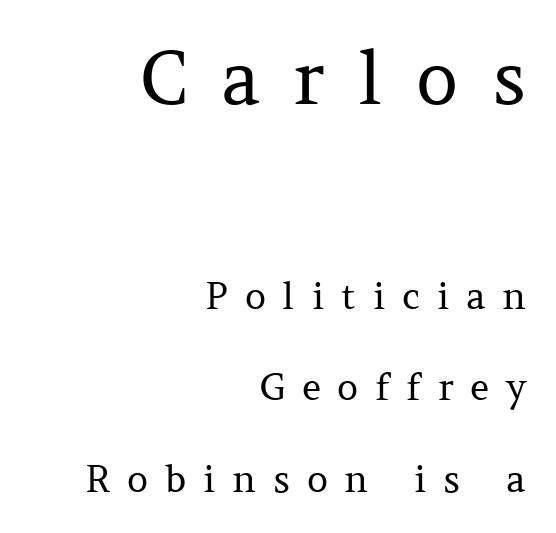
The designer gave the opening block more size than the closing block. Examine the stroke ends and you'll spot serifs. Anything drawn beneath the words? Only blank space. In terms of letterspacing, this is a distinctly airy, spread setting. Vertically, the passage feels expansive, rows floating well apart. A typesetter would call this proportional, since set widths differ per character.
